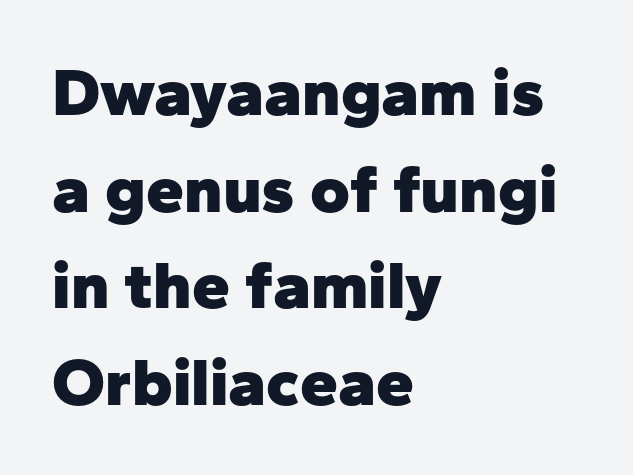
Varying glyph widths throughout — classic text-font behaviour. The letterforms sit shoulder to shoulder at normal distance. Designer's note — italics off, roman on. If you drew a ruler down the left edge, every line would touch it. The strokes are fattened all the way to bold. A sans-serif font was chosen for this passage.
